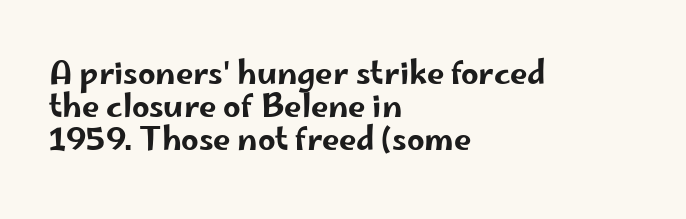
{"serif": "no", "italic": "no", "width": "wide", "stroke_contrast": "low", "x_height": "small", "monospaced": "no", "underline": "no", "align": "left", "line_spacing": "tight", "line_spacing_ratio": 1.06, "letter_spacing": "normal", "letter_spacing_em": 0.0, "glyph_px": 31}
